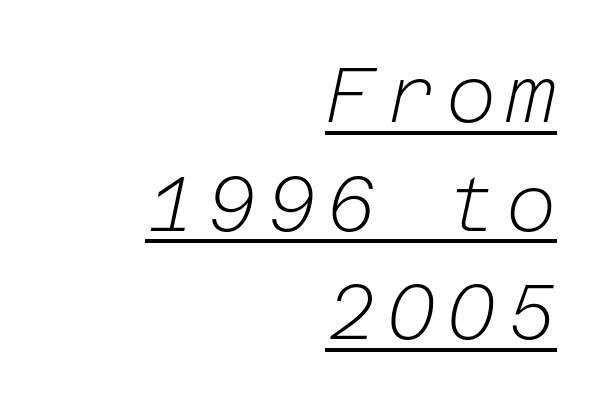
The image shows 77 px light type, italic (leaning right); set right-aligned, normal line spacing (1.41x), underlined; low stroke contrast and a medium x-height.
